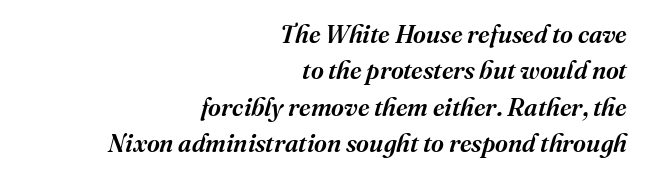
Q: Is the text italic (slanted)? A: Yes, it leans right by about 16 degrees.
Q: Is the text underlined? A: No.
Q: How is the paragraph aligned? A: Right-aligned.
Q: Is the spacing between letters normal or unusually wide? A: Normal.
Q: Is the spacing between lines tight, normal or loose? A: Normal.
